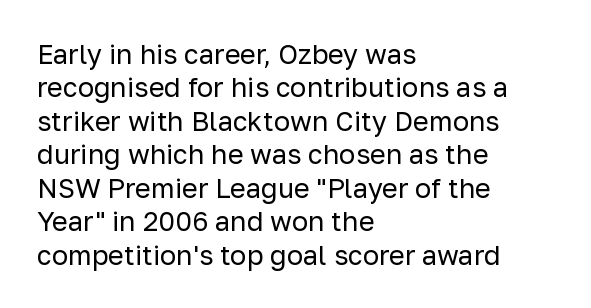
Q: Is the text bold? A: No.
Q: Is the text italic (slanted)? A: No, it is upright.
Q: Is the text underlined? A: No.
Q: How is the paragraph aligned? A: Left-aligned.
Q: Is the spacing between letters normal or unusually wide? A: Normal.
